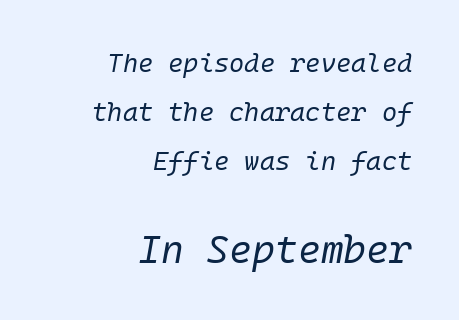
Q: Is the text bold? A: No.
Q: Is the text italic (slanted)? A: Yes, it leans right by about 10 degrees.
Q: Is the text underlined? A: No.
Q: How is the paragraph aligned? A: Right-aligned.
Q: Is the spacing between letters normal or unusually wide? A: Normal.
Q: Which block of text is set in a larger size, the first (top) or the second (bottom)? A: The second (bottom) one.
Q: Width (condensed, normal, or wide)? A: Normal.
Q: Stroke contrast? A: Low.
Q: x-height? A: Medium.
